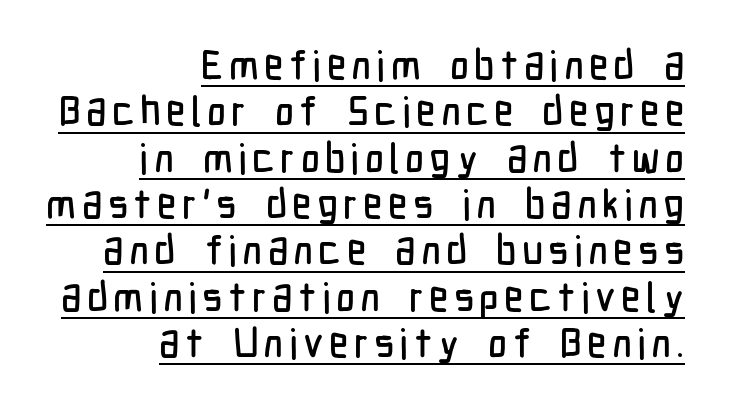
The image shows 41 px condensed sans-serif type, upright; set right-aligned, tight line spacing (1.13x), underlined; low stroke contrast and a medium x-height.
